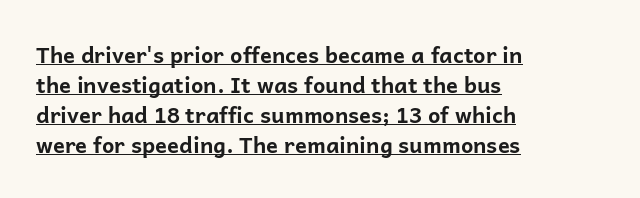
Q: Is the text bold? A: Yes.
Q: Is the text italic (slanted)? A: No, it is upright.
Q: Is the text underlined? A: Yes.
Q: How is the paragraph aligned? A: Left-aligned.
Q: Is the spacing between letters normal or unusually wide? A: Normal.
Q: Is the spacing between lines tight, normal or loose? A: Normal.
